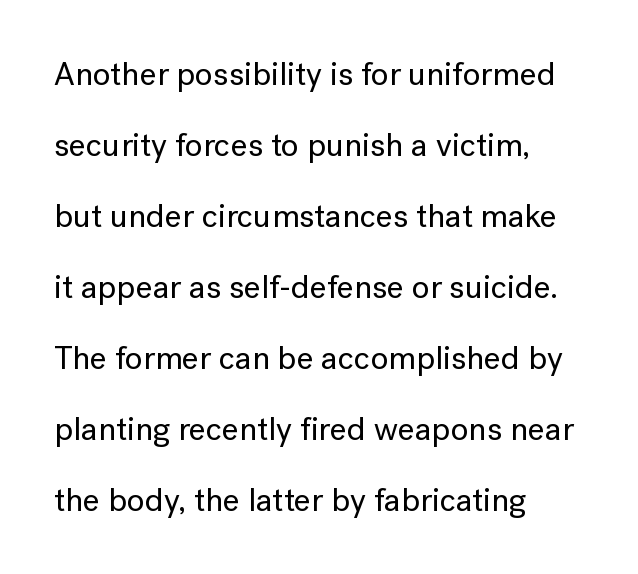
The image shows 33 px sans-serif type, upright; set left-aligned, loose line spacing (2.15x), normal letter spacing, not underlined; low stroke contrast and a medium x-height.
